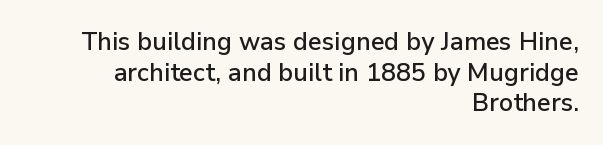
The image shows 25 px text type, upright; set right-aligned, line spacing 1.23x, normal letter spacing, not underlined.
